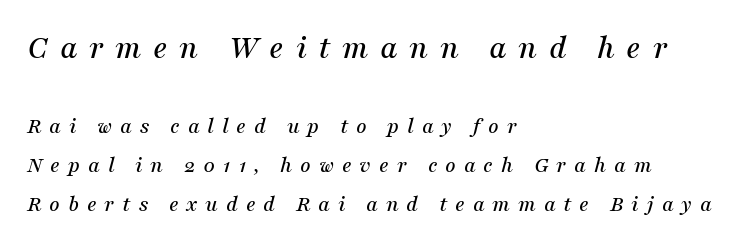
Tracking value appears strongly positive — letters spread wide. Characters are canted at an angle relative to the baseline's perpendicular. Every row of glyphs begins at an identical x-position on the left. One glance says typical: line gaps are just what's usual. Old-style or modern, the face here clearly has serifs. Is the lower block the larger one? No — the upper block carries the bigger type.
